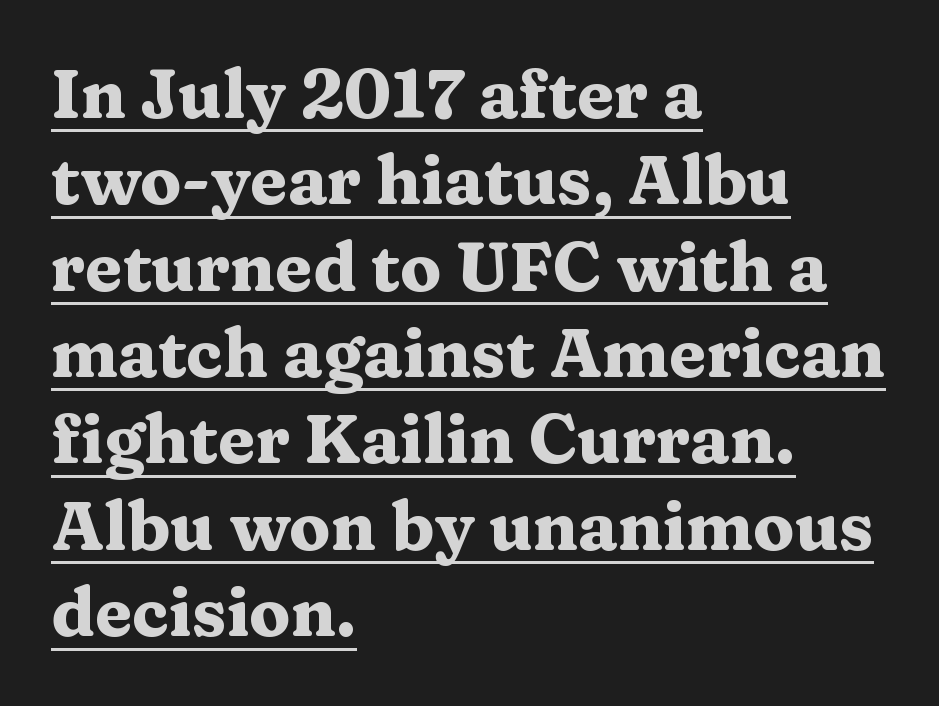
The image shows 68 px heavy, wide serif type, upright; set left-aligned, normal line spacing (1.27x), normal letter spacing, underlined; medium stroke contrast and a medium x-height.
